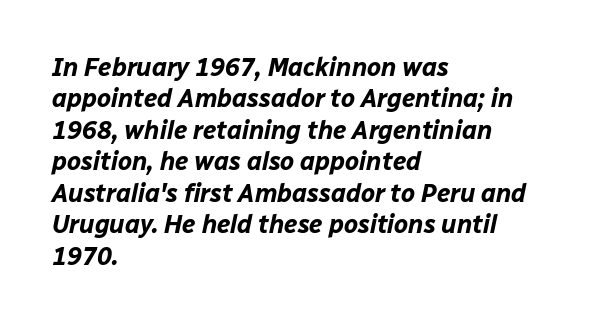
{"italic": "yes", "lean": "right", "slant_degrees": 12, "bold": "yes", "underline": "no", "align": "left", "line_spacing": "normal", "line_spacing_ratio": 1.26, "letter_spacing": "normal", "letter_spacing_em": 0.0, "glyph_px": 25}
